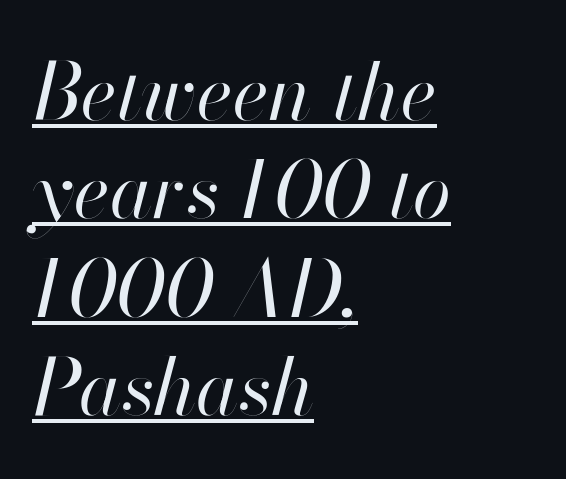
{"italic": "yes", "lean": "right", "slant_degrees": 13, "bold": "no", "weight": "regular", "width": "normal", "stroke_contrast": "high", "x_height": "small", "monospaced": "no", "underline": "yes", "align": "left", "line_spacing": "normal", "line_spacing_ratio": 1.26, "letter_spacing": "normal", "letter_spacing_em": 0.0, "glyph_px": 78}
